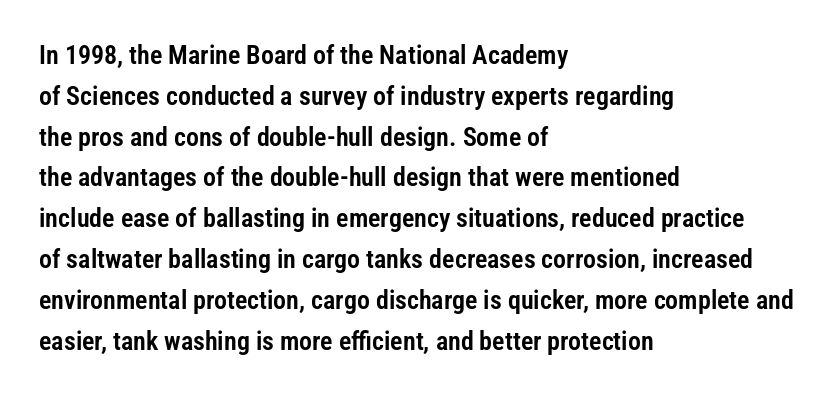
{"italic": "no", "underline": "no", "align": "left", "line_spacing": "normal", "line_spacing_ratio": 1.57, "letter_spacing": "normal", "letter_spacing_em": 0.0, "glyph_px": 26}
